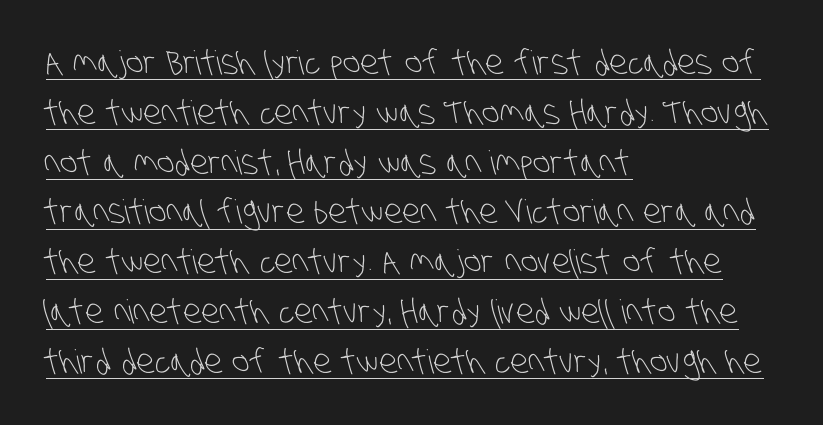
{"serif": "no", "bold": "no", "weight": "light", "width": "condensed", "stroke_contrast": "low", "x_height": "large", "monospaced": "no", "underline": "yes", "align": "left", "line_spacing": "normal", "line_spacing_ratio": 1.51, "letter_spacing": "normal", "letter_spacing_em": 0.0, "glyph_px": 33}
